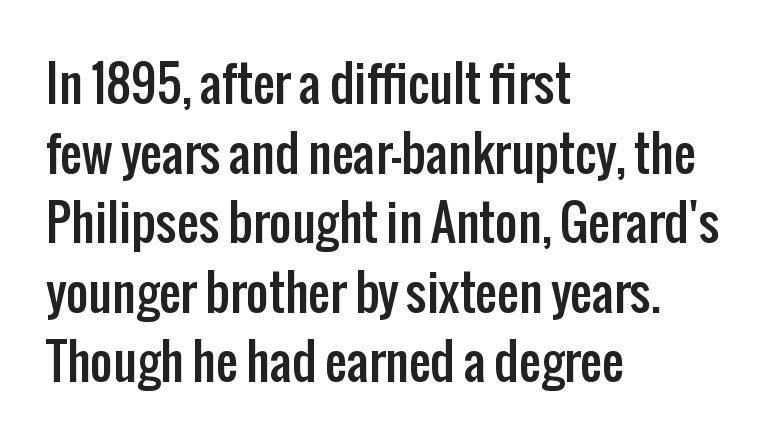
The image shows 49 px condensed sans-serif type, upright; set left-aligned, normal line spacing (1.42x), normal letter spacing, not underlined; low stroke contrast and a medium x-height.
